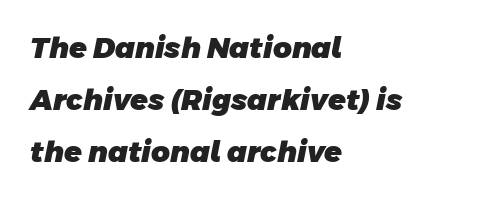
The image shows 29 px heavy sans-serif type; set left-aligned, line spacing 1.8x, normal letter spacing, not underlined; low stroke contrast and a large x-height.
